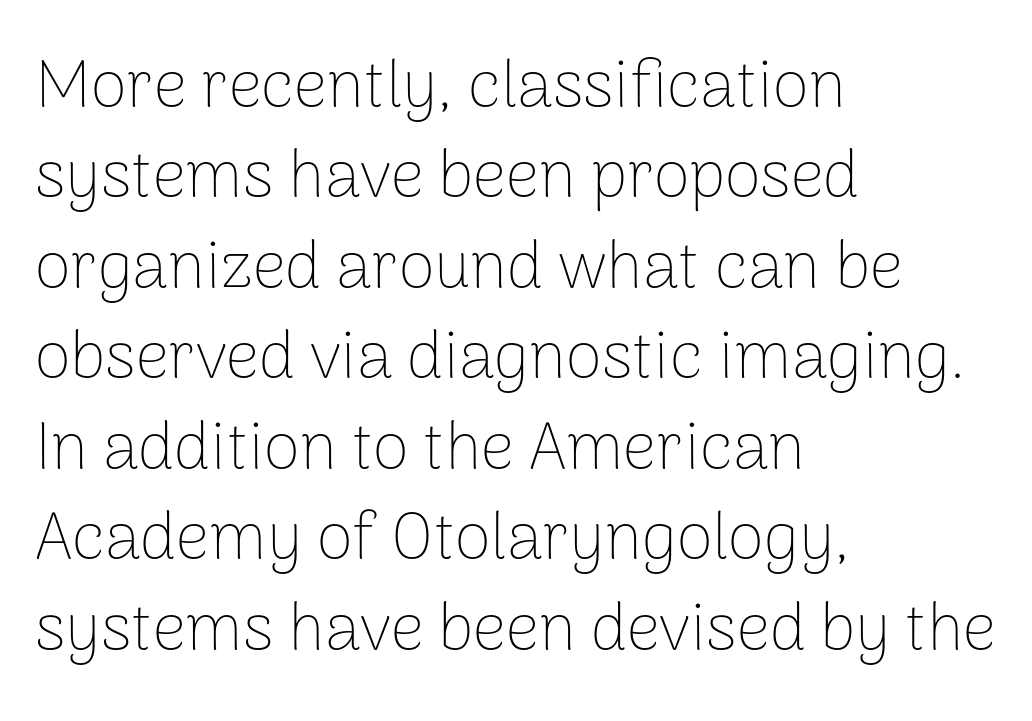
Q: Is the text bold? A: No.
Q: Is the text italic (slanted)? A: No, it is upright.
Q: Is the typeface a serif or a sans-serif typeface? A: Sans-serif.
Q: Is the text underlined? A: No.
Q: How is the paragraph aligned? A: Left-aligned.
Q: Is the spacing between letters normal or unusually wide? A: Normal.
Q: Is the spacing between lines tight, normal or loose? A: Normal.
Q: Width (condensed, normal, or wide)? A: Normal.
Q: Stroke contrast? A: Low.
Q: x-height? A: Medium.
Q: Monospaced? A: No.
